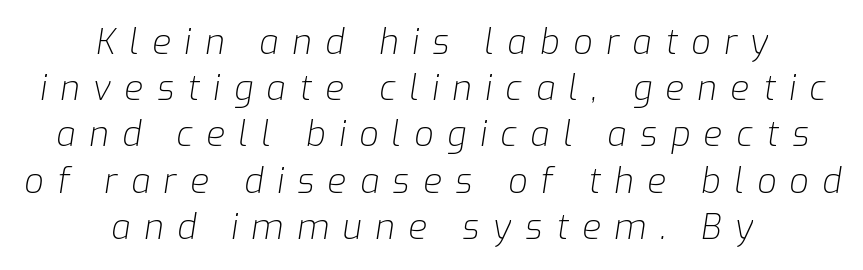
The image shows 34 px light type, italic (leaning right); set centered, normal line spacing (1.36x), unusually wide letter spacing (+0.4 em), not underlined; low stroke contrast and a medium x-height.
